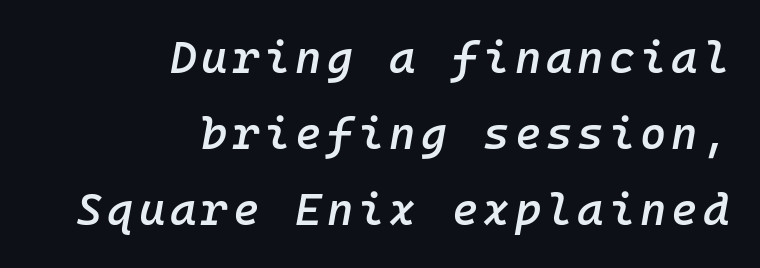
The image shows 45 px semibold type, italic (leaning right), monospaced; set right-aligned, normal line spacing (1.69x), not underlined; low stroke contrast and a medium x-height.
